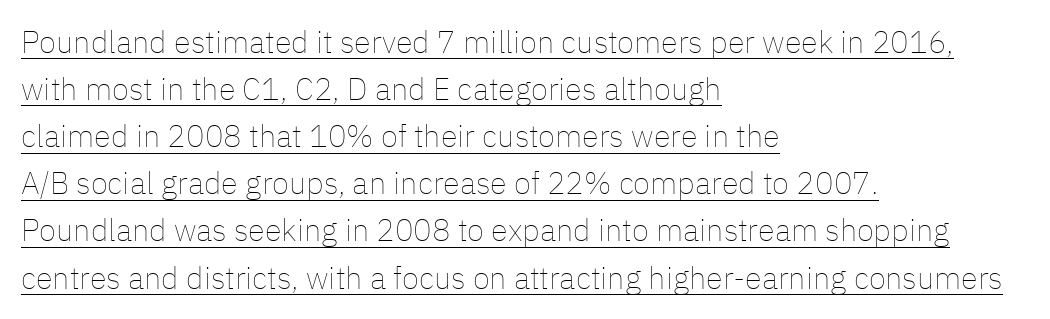
The image shows 31 px thin type, upright; set left-aligned, normal line spacing (1.52x), normal letter spacing, underlined; low stroke contrast and a medium x-height.
